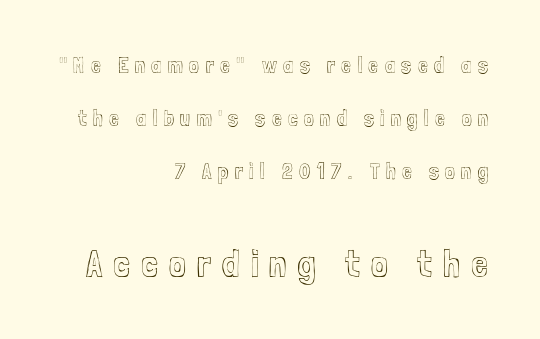
Q: Is the text italic (slanted)? A: No, it is upright.
Q: Is the text underlined? A: No.
Q: How is the paragraph aligned? A: Right-aligned.
Q: Is the spacing between letters normal or unusually wide? A: Unusually wide.
Q: Is the spacing between lines tight, normal or loose? A: Loose.
Q: Which block of text is set in a larger size, the first (top) or the second (bottom)? A: The second (bottom) one.
Q: Width (condensed, normal, or wide)? A: Condensed.
Q: x-height? A: Medium.
Q: Monospaced? A: No.
